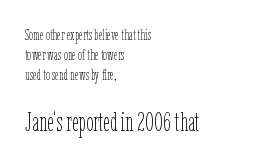
Vertical stems look standard width or narrower in stroke. These lines are set flush left with a ragged right edge. Upright lettering throughout. Between these two stacked blocks, the lower one wins on size. Successive baselines arrive at the customary interval.
